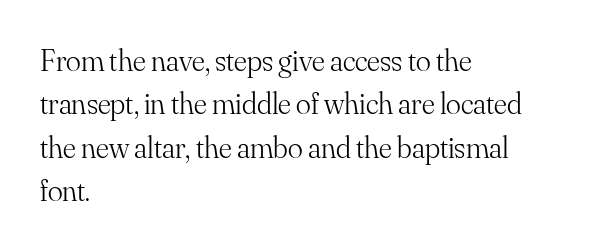
The image shows 31 px light serif type, upright; set left-aligned, normal line spacing (1.4x), normal letter spacing, not underlined; medium stroke contrast and a small x-height.
